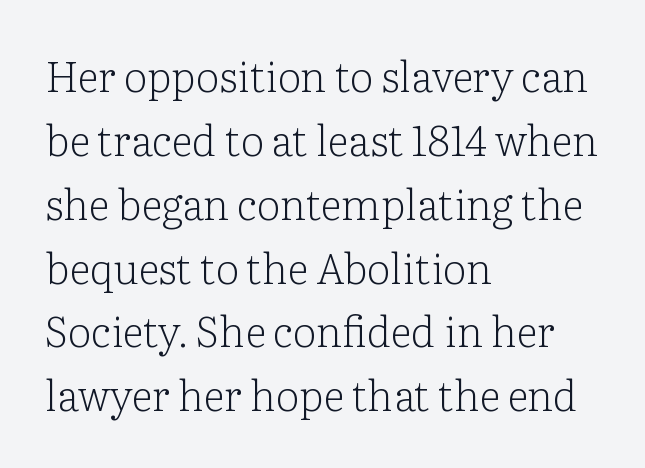
Q: Is the text bold? A: No.
Q: Is the text italic (slanted)? A: No, it is upright.
Q: Is the typeface a serif or a sans-serif typeface? A: Serif.
Q: Is the text underlined? A: No.
Q: How is the paragraph aligned? A: Left-aligned.
Q: Is the spacing between letters normal or unusually wide? A: Normal.
Q: Is the spacing between lines tight, normal or loose? A: Normal.
Q: Width (condensed, normal, or wide)? A: Normal.
Q: Stroke contrast? A: Low.
Q: x-height? A: Medium.
Q: Monospaced? A: No.
